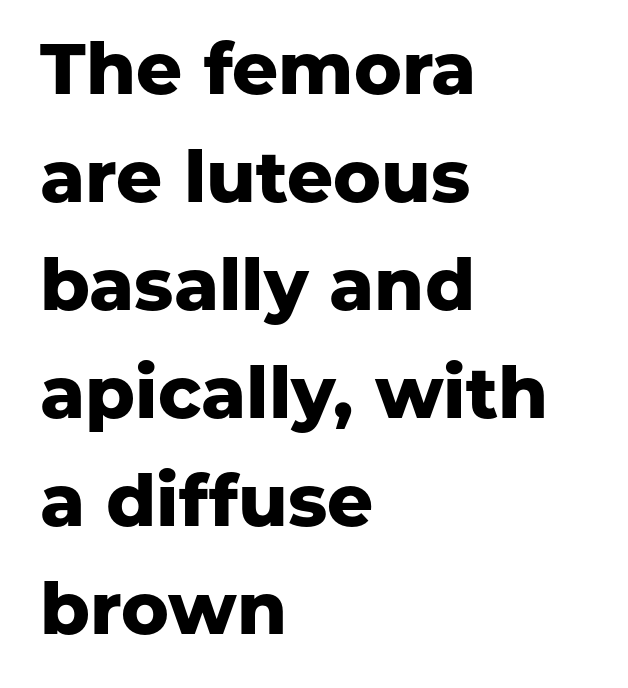
The image shows 72 px heavy sans-serif type, upright; set left-aligned, normal line spacing (1.5x), normal letter spacing, not underlined; low stroke contrast and a medium x-height.
